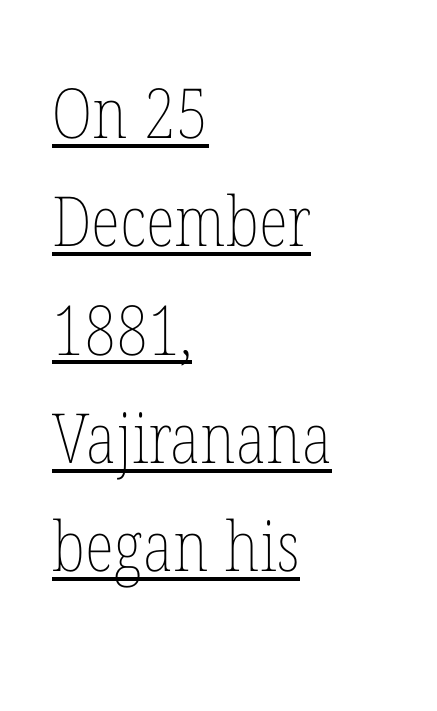
Q: Is the text bold? A: No.
Q: Is the text italic (slanted)? A: No, it is upright.
Q: Is the text underlined? A: Yes.
Q: How is the paragraph aligned? A: Left-aligned.
Q: Is the spacing between letters normal or unusually wide? A: Normal.
Q: Is the spacing between lines tight, normal or loose? A: Normal.
Q: Width (condensed, normal, or wide)? A: Condensed.
Q: Stroke contrast? A: Low.
Q: x-height? A: Medium.
Q: Monospaced? A: No.
